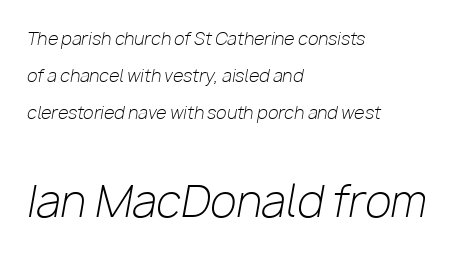
The image shows 43 px light type, italic (leaning right); set left-aligned, loose line spacing (2.19x), normal letter spacing, not underlined; the second (bottom) block is 2.53x larger; low stroke contrast and a medium x-height.
